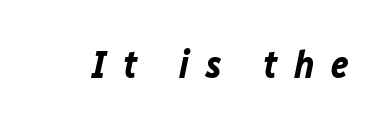
{"italic": "yes", "lean": "right", "slant_degrees": 12, "bold": "yes", "weight": "bold", "width": "normal", "stroke_contrast": "low", "x_height": "medium", "monospaced": "no", "underline": "no", "letter_spacing": "wide", "letter_spacing_em": 0.44, "glyph_px": 38}
